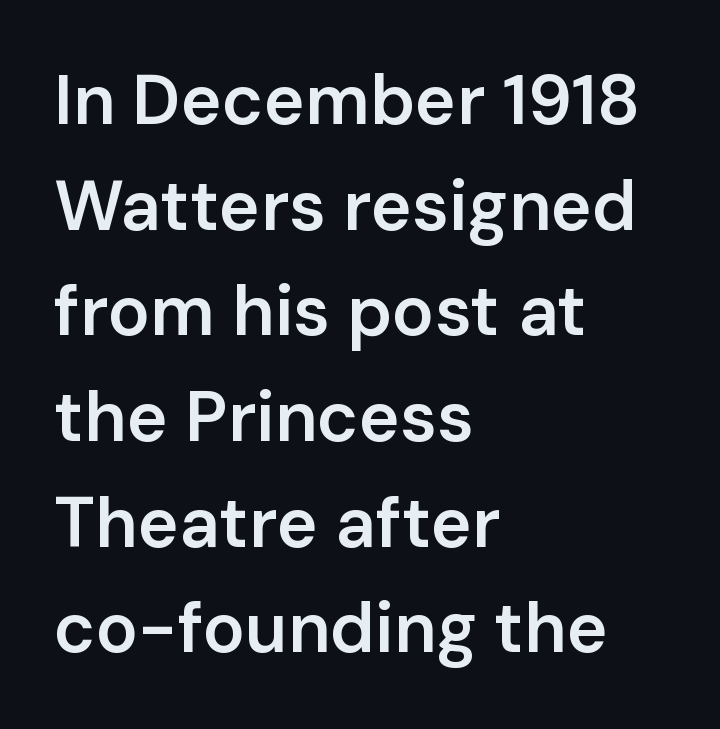
The image shows 70 px semibold sans-serif type, upright; set left-aligned, normal line spacing (1.51x), normal letter spacing, not underlined; low stroke contrast and a medium x-height.
